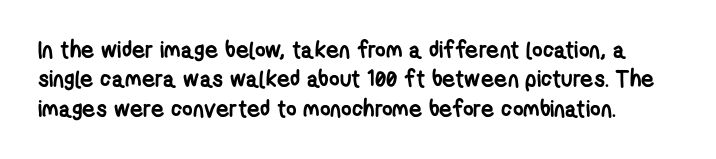
Q: Is the text bold? A: Yes.
Q: Is the text underlined? A: No.
Q: Is the spacing between letters normal or unusually wide? A: Normal.
Q: Is the spacing between lines tight, normal or loose? A: Normal.
